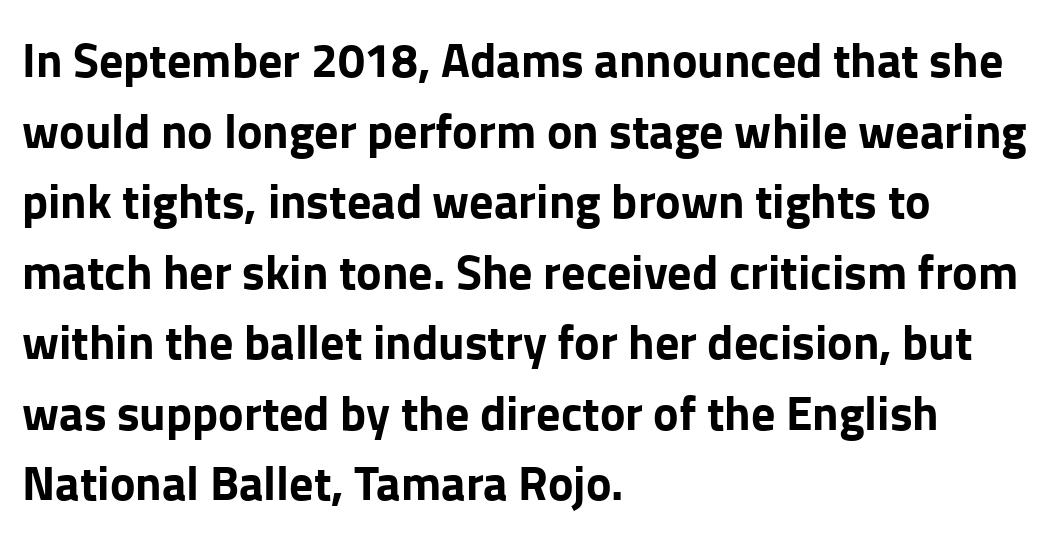
The leading is moderate, giving the passage an even texture. Observe the ordinary spacing: letters are neighbours, not strangers. You can tell from the bare stems that sans-serif type was used. The face used here is proportionally spaced, like ordinary book or web type. Every row of glyphs begins at an identical x-position on the left. Every stem runs plumb, perpendicular to the baseline.
